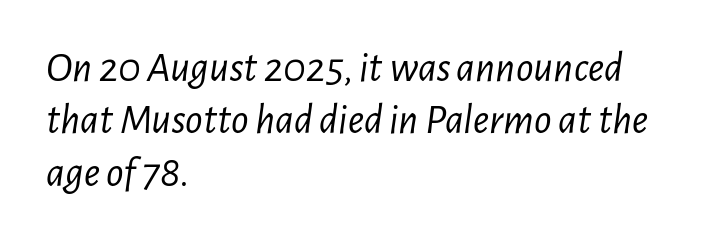
Plain, unruled lines of type. Left-aligned paragraph, ragged on the right. The lettering tilts uniformly, giving the passage an italic look. A typesetter would call this zero additional tracking. This reads as an unemphasized weight, regular at the heaviest.
